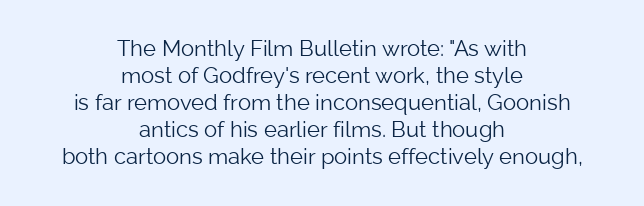
{"italic": "no", "bold": "no", "underline": "no", "align": "center", "line_spacing_ratio": 1.23, "letter_spacing": "normal", "letter_spacing_em": 0.0, "glyph_px": 22}
